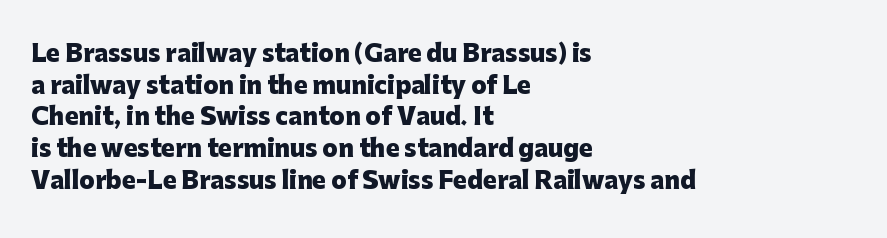
{"italic": "no", "bold": "yes", "underline": "no", "align": "left", "line_spacing": "normal", "line_spacing_ratio": 1.38, "letter_spacing": "normal", "letter_spacing_em": 0.0, "glyph_px": 23}
